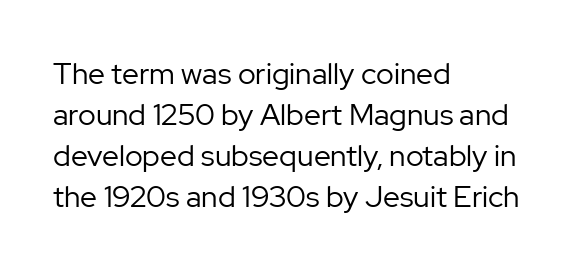
The image shows 30 px regular-weight sans-serif type, upright; set left-aligned, normal line spacing (1.37x), normal letter spacing, not underlined; low stroke contrast and a medium x-height.
